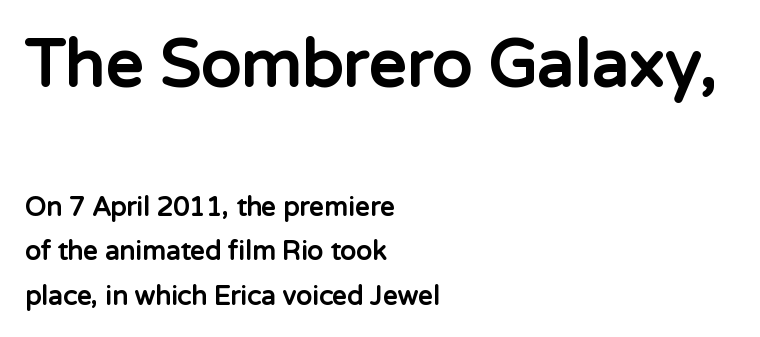
Honestly, there is no underline to notice here at all. Posture: straight, roman, zero tilt. The designer gave the opening block more size than the closing block. A dark, heavy texture on the line: the type is bold.
